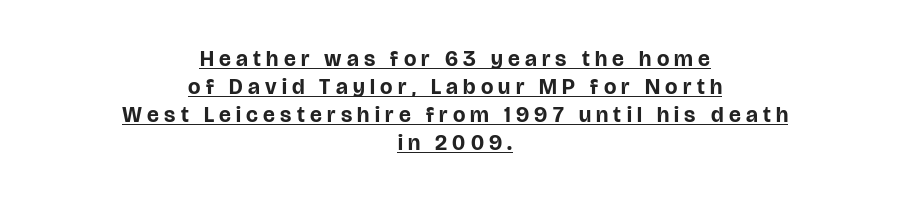
{"italic": "no", "bold": "yes", "underline": "yes", "align": "center", "line_spacing": "normal", "line_spacing_ratio": 1.27, "letter_spacing": "wide", "letter_spacing_em": 0.24, "glyph_px": 22}
